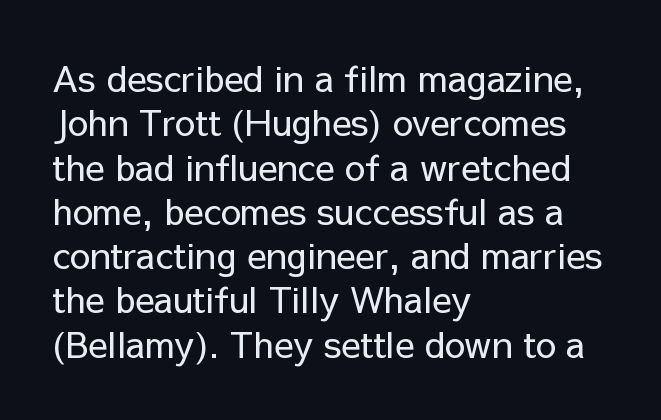
The image shows 36 px regular-weight sans-serif type, upright; set left-aligned, line spacing 1.23x, normal letter spacing, not underlined; low stroke contrast and a medium x-height.
